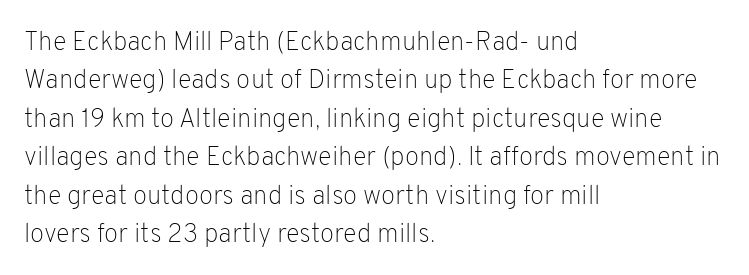
{"italic": "no", "bold": "no", "underline": "no", "align": "left", "line_spacing": "normal", "line_spacing_ratio": 1.48, "letter_spacing": "normal", "letter_spacing_em": 0.0, "glyph_px": 26}
